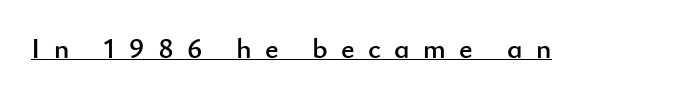
Between one letter and the next there's a generous, obvious gap. Character widths vary here, with narrow letters taking less room than wide ones. Does a line run under the words? Yes, clearly. The characters display no serif detailing; their extremities are plain. These lines were composed using upright roman letters.
